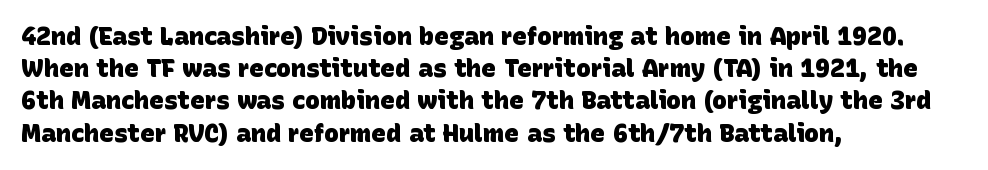
Q: Is the text bold? A: Yes.
Q: Is the text underlined? A: No.
Q: How is the paragraph aligned? A: Left-aligned.
Q: Is the spacing between letters normal or unusually wide? A: Normal.
Q: Is the spacing between lines tight, normal or loose? A: Normal.
